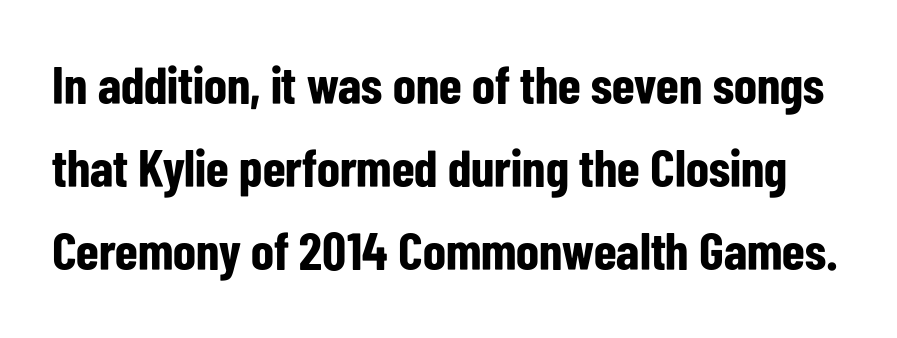
I'd describe the lettering as bold — thick and assertive. Posture: vertical. Baseline-to-baseline distance is the conventional proportion of letter height. Is the letter spacing exaggerated? No — it looks like the ordinary default. What kind of face is this? One without serifs — a sans. The foot of each line stays bare and open.
